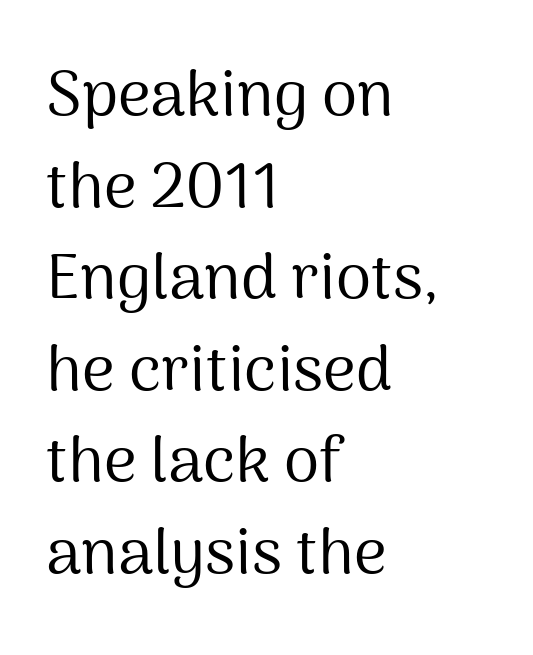
Q: Is the text bold? A: No.
Q: Is the text italic (slanted)? A: No, it is upright.
Q: Is the typeface a serif or a sans-serif typeface? A: Sans-serif.
Q: Is the text underlined? A: No.
Q: How is the paragraph aligned? A: Left-aligned.
Q: Is the spacing between letters normal or unusually wide? A: Normal.
Q: Is the spacing between lines tight, normal or loose? A: Normal.
Q: Width (condensed, normal, or wide)? A: Normal.
Q: Stroke contrast? A: Medium.
Q: x-height? A: Medium.
Q: Monospaced? A: No.
